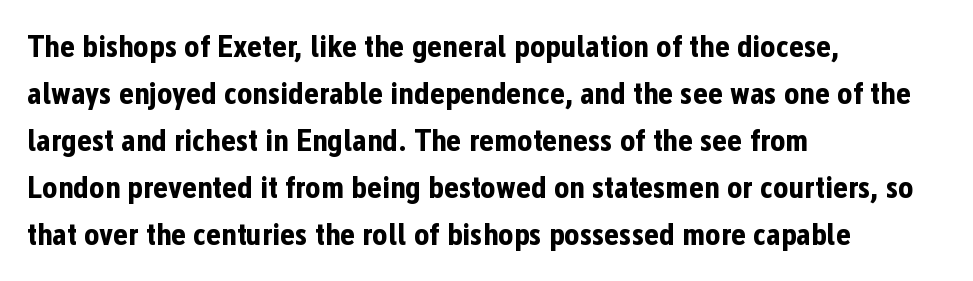
The image shows 32 px bold, condensed sans-serif type, upright; set left-aligned, normal line spacing (1.47x), normal letter spacing, not underlined; low stroke contrast and a medium x-height.
